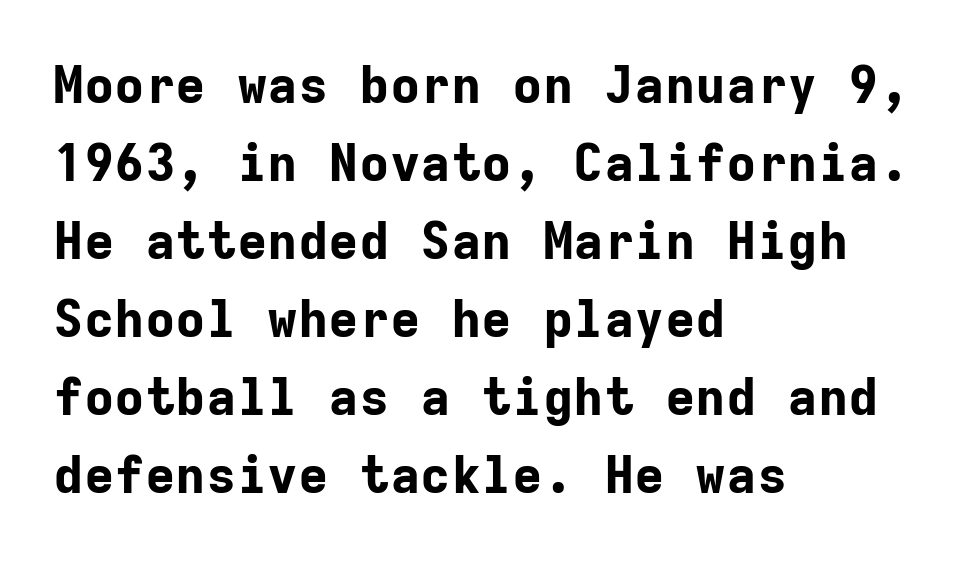
A clean baseline with only descenders dipping below it. No italicization has been applied; the sample stays upright. Summary of weight: heavy, a full bold. Visually the block forms a straight wall on the left and a jagged coastline on the right.
